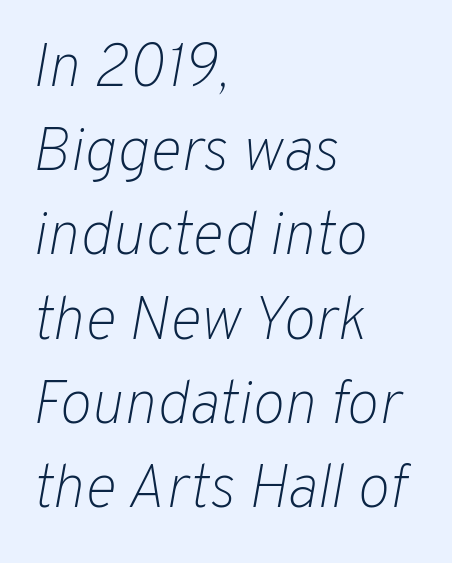
The image shows 61 px light type, italic (leaning right); set left-aligned, normal line spacing (1.38x), normal letter spacing, not underlined; low stroke contrast and a medium x-height.
